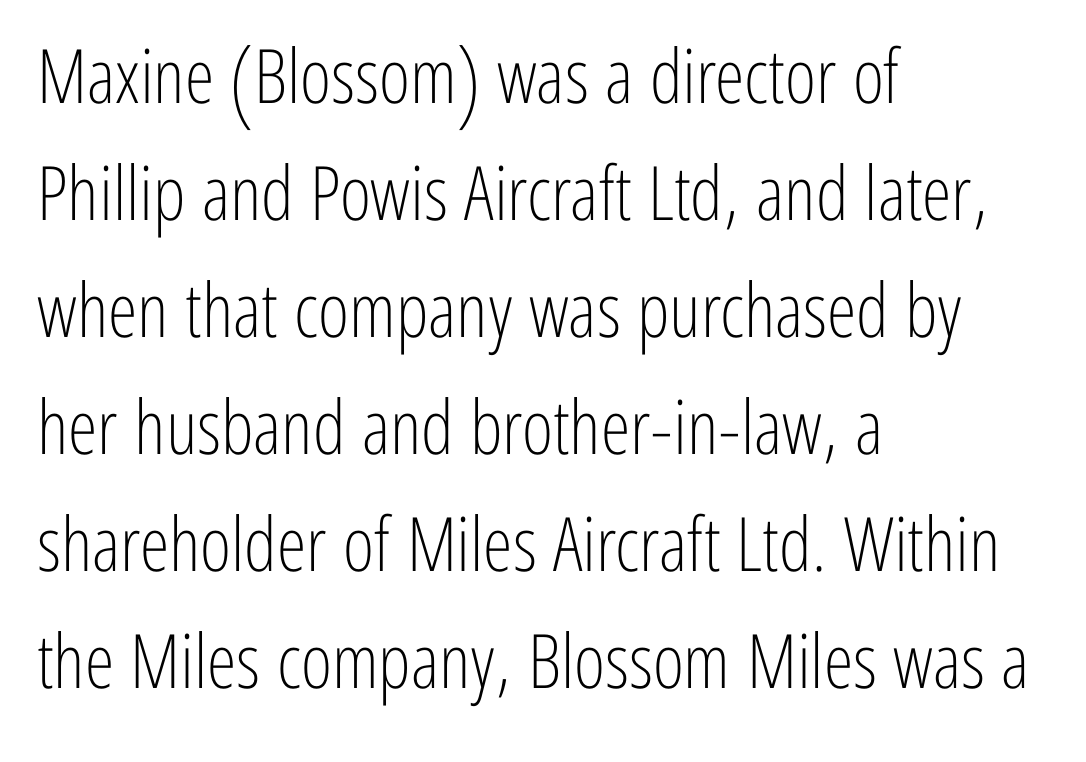
Are there feet on the stems? There aren't — it's a sans. This rendering uses left alignment, leaving the right contour irregular. Line spacing here is normal. Do the characters align in a grid? No, the font is proportional. Posture: vertical.
